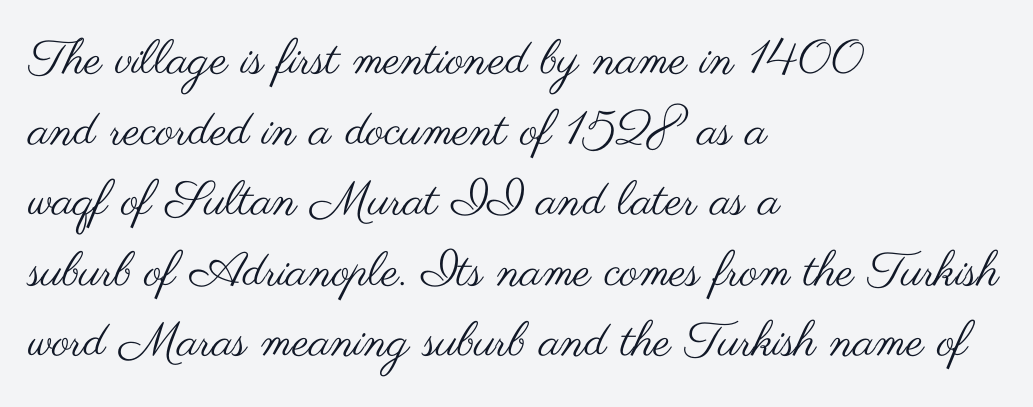
The image shows 48 px regular-weight, wide sans-serif type; set left-aligned, normal line spacing (1.47x), normal letter spacing, not underlined; medium stroke contrast and a small x-height.
